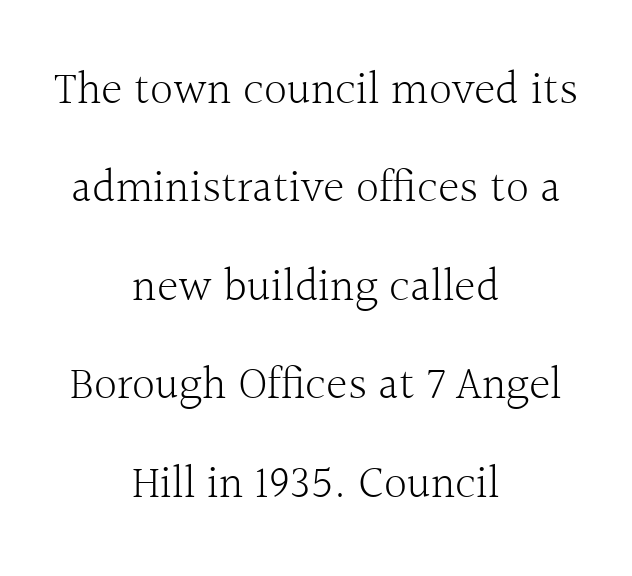
{"serif": "yes", "italic": "no", "bold": "no", "weight": "light", "width": "normal", "x_height": "medium", "monospaced": "no", "underline": "no", "align": "center", "line_spacing": "loose", "line_spacing_ratio": 2.14, "letter_spacing": "normal", "letter_spacing_em": 0.0, "glyph_px": 46}
